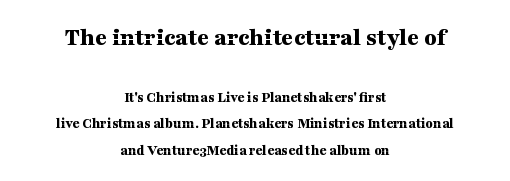
The image shows 26 px bold type, upright; set centered, line spacing 1.77x, normal letter spacing, not underlined; the first (top) block is 1.73x larger.
